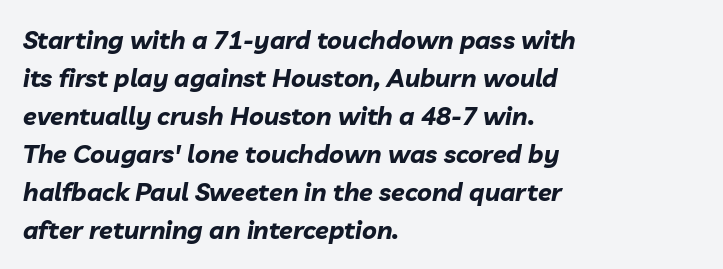
The gaps between neighbouring characters are ordinary and unremarkable. Quick note: underline off. The letters are bold, with thick, heavy strokes. This sample is left-justified, so line endings fall wherever the words run out. Leading: standard.
